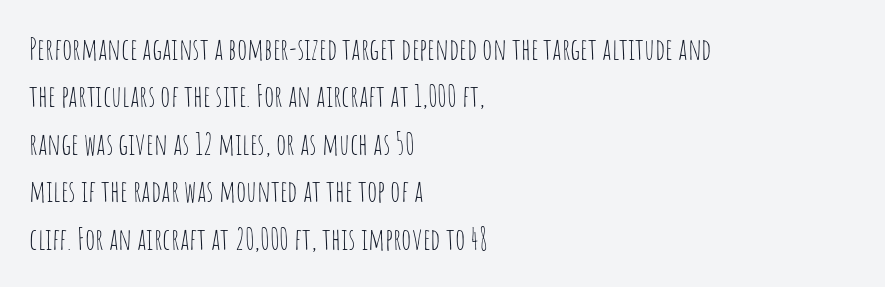
Looks like regular typesetting: each glyph gets only the width it needs. In terms of letterform style, serifs are entirely absent. Underline: absent. Heaviness? Minimal to ordinary, like unemphasized prose. Does the lettering tilt? It doesn't — this is upright.
